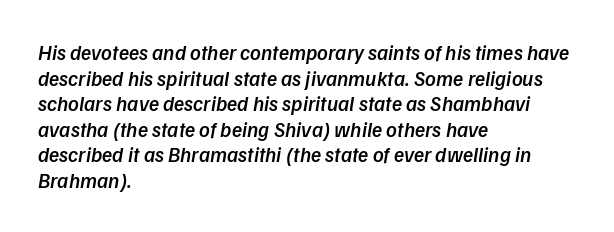
Beneath every word, the page is bare. The passage is arranged the way most books set body copy — flush left. Students, this is semibold: more ink than regular, less than bold. The face used here is rendered with its standard letterfit.
